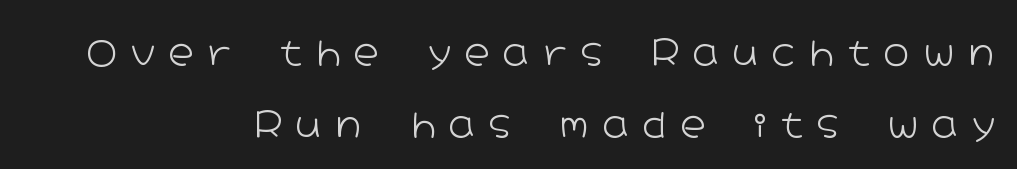
Vertical stems look standard width or narrower in stroke. Glyph-to-glyph distance is far greater than everyday printed text. Is this a fixed-width face? No — the glyphs have proportional, varying widths. Unlike italic type, these characters show no tilt at all. Does the copy run flush right? Yes — the right margin is perfectly even.
